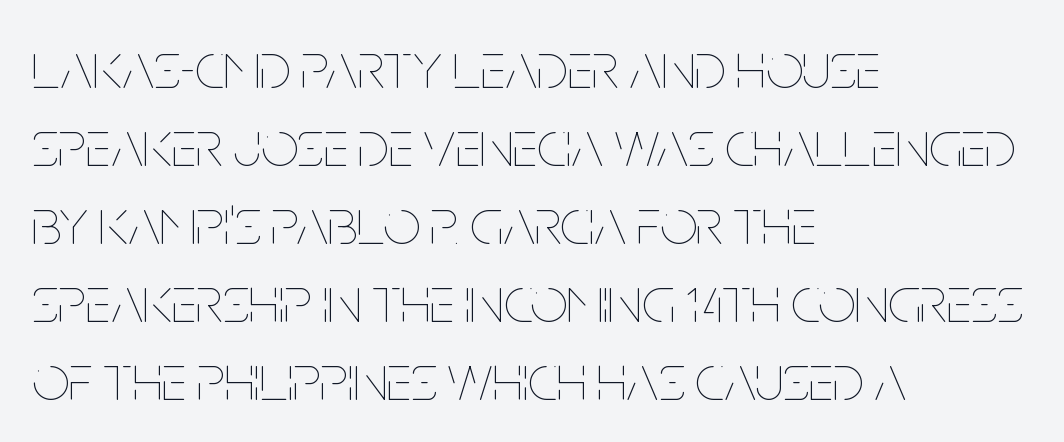
Q: Is the text bold? A: No.
Q: Is the text italic (slanted)? A: No, it is upright.
Q: Is the text underlined? A: No.
Q: How is the paragraph aligned? A: Left-aligned.
Q: Is the spacing between letters normal or unusually wide? A: Normal.
Q: Width (condensed, normal, or wide)? A: Condensed.
Q: Stroke contrast? A: Low.
Q: x-height? A: Large.
Q: Monospaced? A: No.
